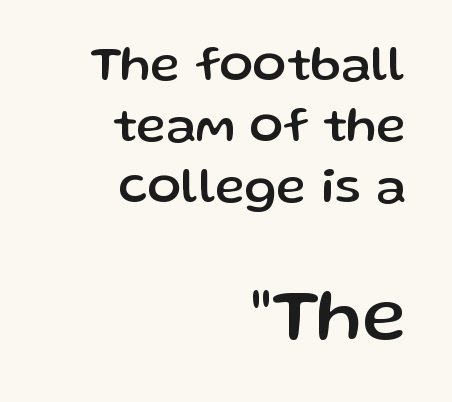
{"serif": "no", "italic": "no", "width": "normal", "stroke_contrast": "low", "x_height": "medium", "monospaced": "no", "underline": "no", "align": "right", "line_spacing_ratio": 1.22, "letter_spacing": "normal", "letter_spacing_em": 0.0, "larger_block": "second", "size_ratio": 1.5, "glyph_px": 75}
